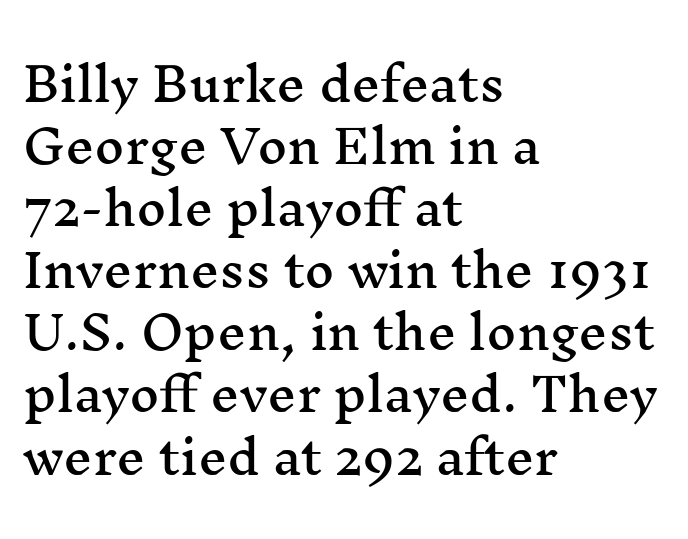
It's the straight-up-and-down kind of type. The rendering uses natural spacing where letterforms have individual widths. Layout note: lines flush left. Does the type have serifs? Yes, each stem ends in a small foot. A normal amount of white space separates one row of letters from the next. These lines keep a tight, regular rhythm from letter to letter.
